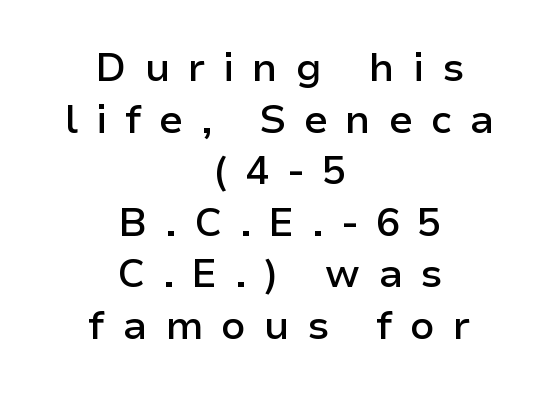
The image shows 40 px semibold sans-serif type, upright; set centered, normal line spacing (1.29x), unusually wide letter spacing (+0.44 em), not underlined; low stroke contrast and a medium x-height.
